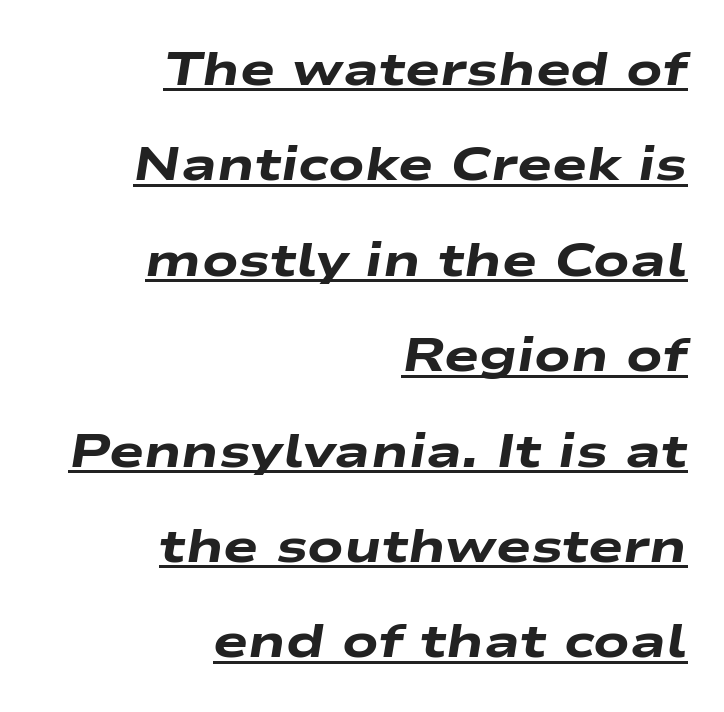
The image shows 47 px heavy, wide type, italic (leaning right); set right-aligned, loose line spacing (2.03x), normal letter spacing, underlined; low stroke contrast and a medium x-height.
